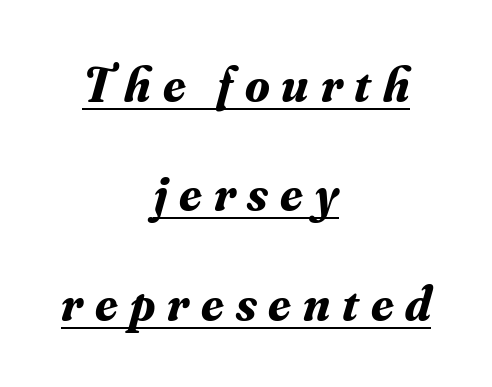
{"serif": "yes", "italic": "yes", "lean": "right", "slant_degrees": 16, "bold": "yes", "weight": "bold", "width": "normal", "stroke_contrast": "medium", "x_height": "small", "monospaced": "no", "underline": "yes", "align": "center", "line_spacing": "loose", "line_spacing_ratio": 2.19, "letter_spacing": "wide", "letter_spacing_em": 0.24, "glyph_px": 50}
